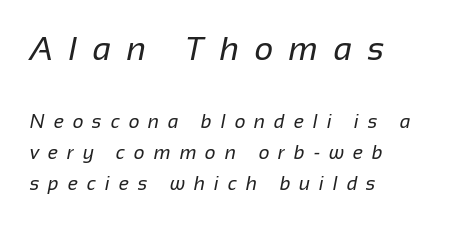
Q: Is the text bold? A: No.
Q: Is the typeface a serif or a sans-serif typeface? A: Sans-serif.
Q: Is the text underlined? A: No.
Q: How is the paragraph aligned? A: Left-aligned.
Q: Is the spacing between letters normal or unusually wide? A: Unusually wide.
Q: Is the spacing between lines tight, normal or loose? A: Normal.
Q: Which block of text is set in a larger size, the first (top) or the second (bottom)? A: The first (top) one.
Q: Width (condensed, normal, or wide)? A: Normal.
Q: Stroke contrast? A: Low.
Q: x-height? A: Medium.
Q: Monospaced? A: No.
